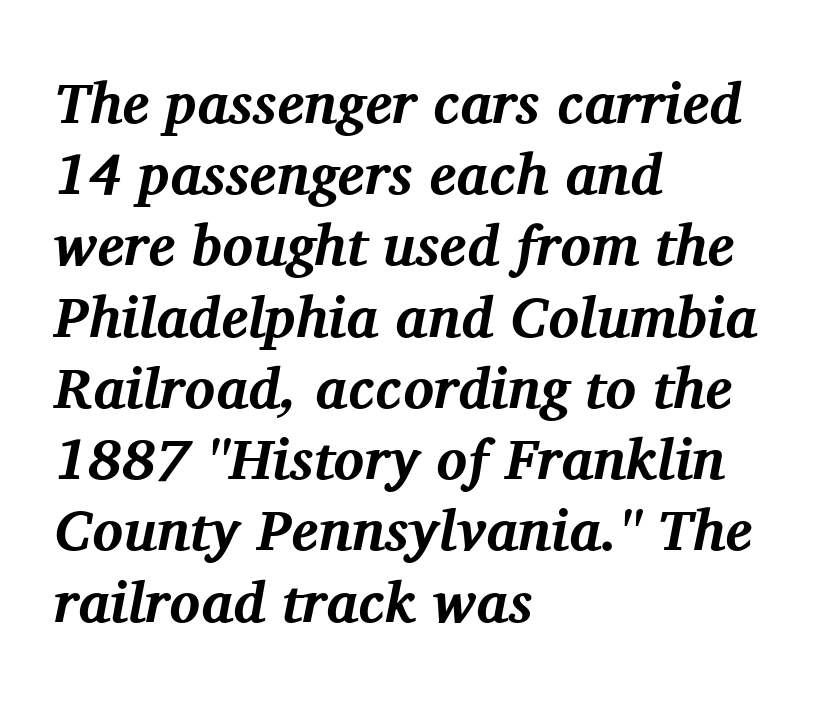
The letters advance in unequal steps, a hallmark of proportional type. These words are printed bold, with thick strokes throughout. Clear beneath every line of the passage. Every row of glyphs begins at an identical x-position on the left. The type family on display is of the serif kind. This sample keeps an unexceptional amount of space between lines.
